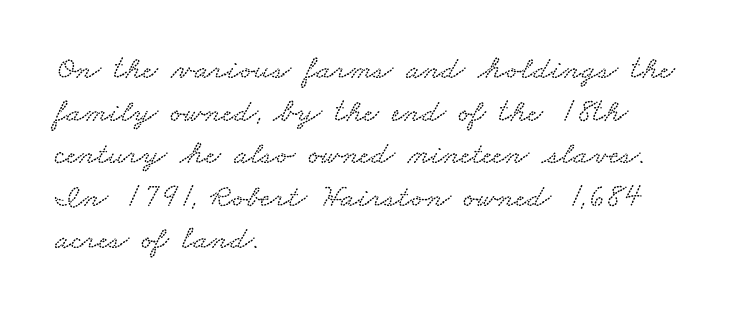
{"width": "wide", "stroke_contrast": "low", "x_height": "small", "monospaced": "no", "underline": "no", "align": "left", "line_spacing": "normal", "line_spacing_ratio": 1.29, "letter_spacing": "normal", "letter_spacing_em": 0.0, "glyph_px": 33}
